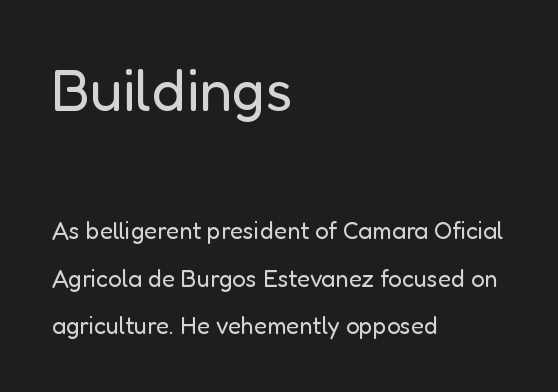
The image shows 59 px regular-weight sans-serif type, upright; set left-aligned, loose line spacing (1.97x), normal letter spacing, not underlined; the first (top) block is 2.46x larger; low stroke contrast and a medium x-height.
